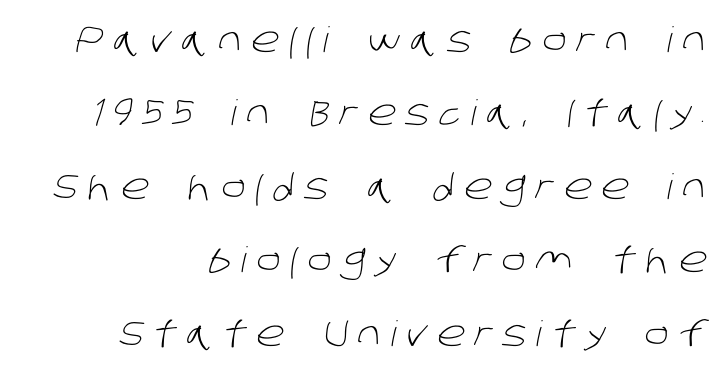
{"serif": "no", "bold": "no", "weight": "light", "width": "normal", "stroke_contrast": "low", "x_height": "large", "monospaced": "no", "underline": "no", "line_spacing": "loose", "line_spacing_ratio": 2.1, "letter_spacing": "wide", "letter_spacing_em": 0.29, "glyph_px": 35}
